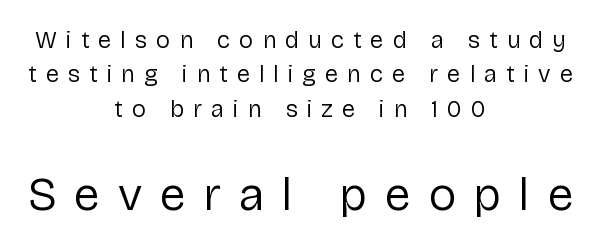
{"serif": "no", "italic": "no", "bold": "no", "weight": "regular", "width": "normal", "stroke_contrast": "low", "x_height": "medium", "monospaced": "no", "underline": "no", "align": "center", "line_spacing": "normal", "line_spacing_ratio": 1.43, "letter_spacing": "wide", "letter_spacing_em": 0.38, "larger_block": "second", "size_ratio": 1.96, "glyph_px": 47}
